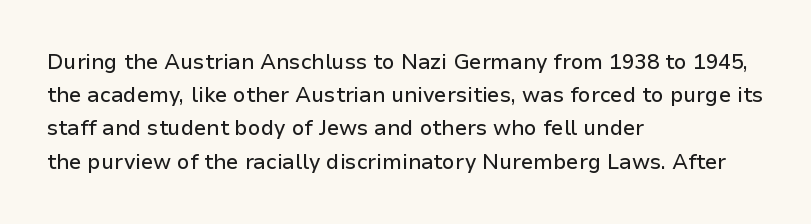
The image shows 21 px text type, upright; set left-aligned, normal line spacing (1.58x), normal letter spacing, not underlined.
